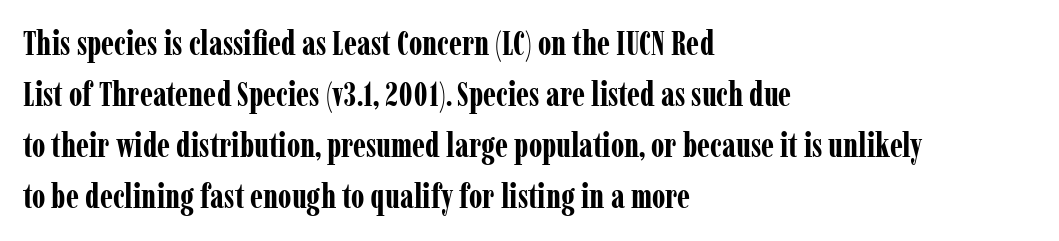
Does the type have serifs? Yes, each stem ends in a small foot. No word sits above an underline. No italicization has been applied; the sample stays upright. Letter spacing: default. This is heavy type, rendered in bold.
